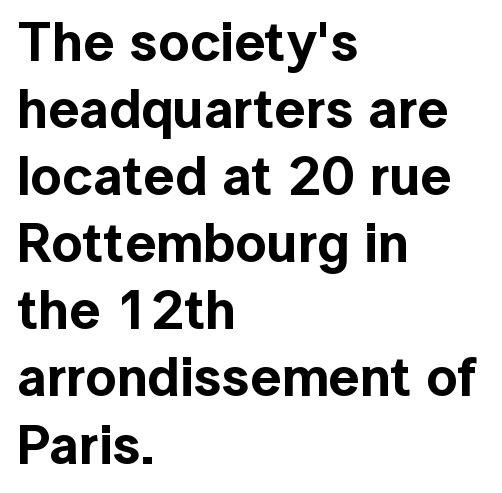
{"serif": "no", "italic": "no", "width": "normal", "x_height": "medium", "monospaced": "no", "underline": "no", "align": "left", "line_spacing_ratio": 1.22, "letter_spacing": "normal", "letter_spacing_em": 0.0, "glyph_px": 55}
